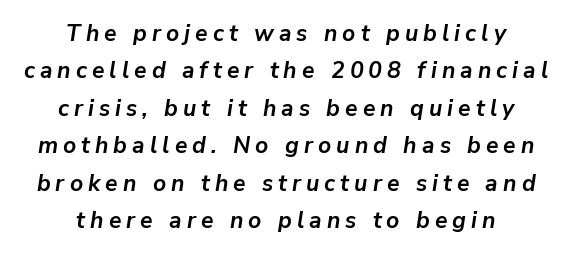
Q: Is the text bold? A: Yes.
Q: Is the text italic (slanted)? A: Yes, it leans right by about 9 degrees.
Q: Is the text underlined? A: No.
Q: How is the paragraph aligned? A: Centered.
Q: Is the spacing between letters normal or unusually wide? A: Unusually wide.
Q: Is the spacing between lines tight, normal or loose? A: Normal.
